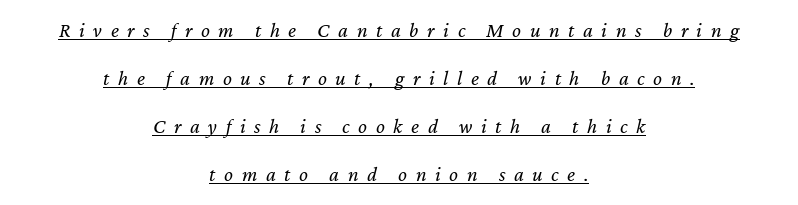
Summary of weight: not heavy and not bold. The rag falls on both sides of this text block equally. Underlining? Definitely there. Interline gaps are noticeably wide in this sample. Looking at the ascenders, they clearly lean.
